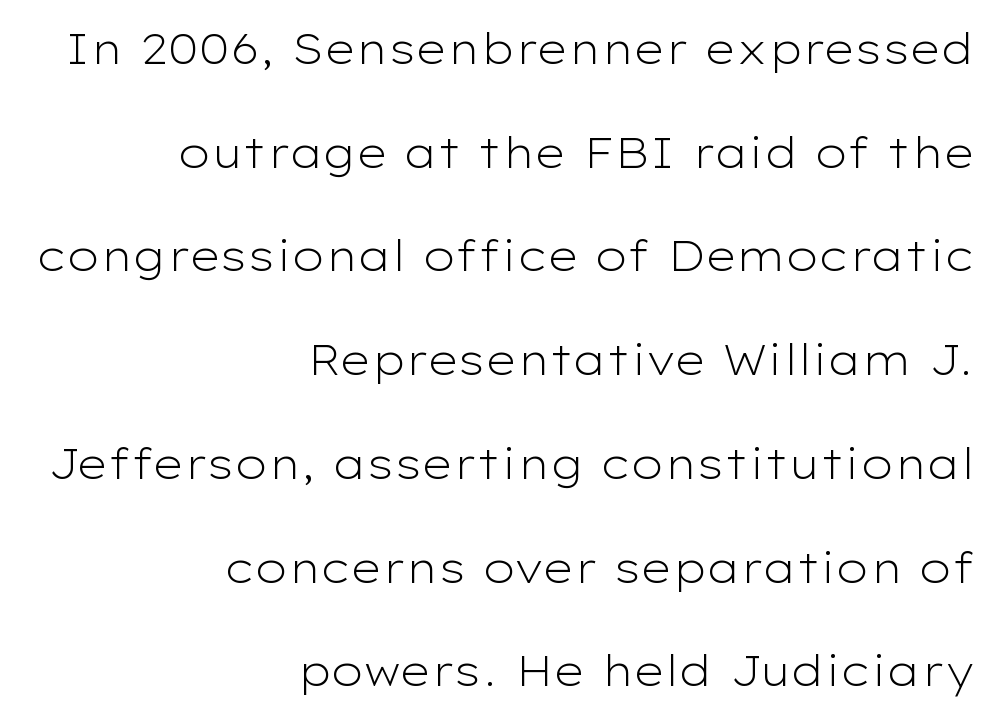
{"serif": "no", "italic": "no", "bold": "no", "weight": "light", "width": "wide", "stroke_contrast": "low", "x_height": "medium", "monospaced": "no", "underline": "no", "align": "right", "line_spacing": "loose", "line_spacing_ratio": 2.47, "letter_spacing": "normal", "letter_spacing_em": 0.0, "glyph_px": 42}
